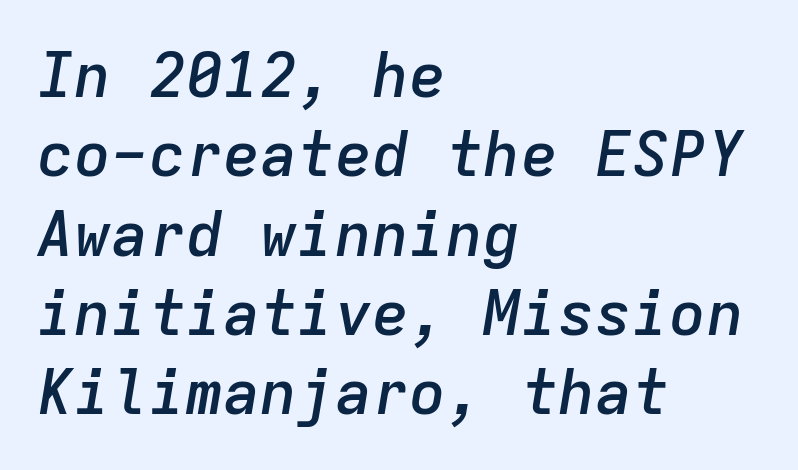
The image shows 62 px semibold type, italic (leaning right), monospaced; set left-aligned, normal line spacing (1.28x), normal letter spacing, not underlined; low stroke contrast and a medium x-height.
